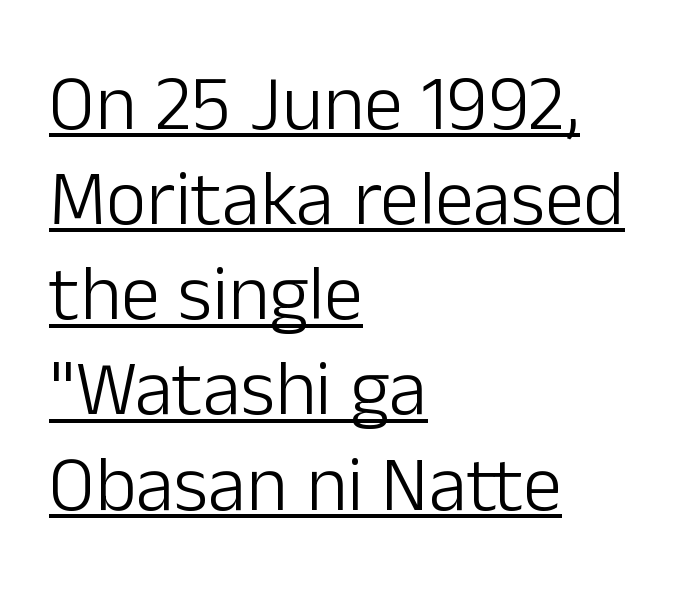
{"serif": "no", "italic": "no", "bold": "no", "weight": "light", "width": "normal", "stroke_contrast": "low", "x_height": "medium", "monospaced": "no", "underline": "yes", "align": "left", "line_spacing_ratio": 1.22, "letter_spacing": "normal", "letter_spacing_em": 0.0, "glyph_px": 78}
